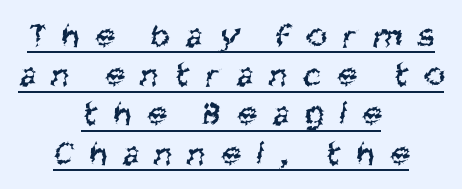
{"serif": "no", "bold": "no", "weight": "regular", "width": "condensed", "stroke_contrast": "medium", "x_height": "large", "monospaced": "no", "underline": "yes", "align": "center", "line_spacing": "tight", "line_spacing_ratio": 1.12, "letter_spacing": "wide", "letter_spacing_em": 0.47, "glyph_px": 35}
